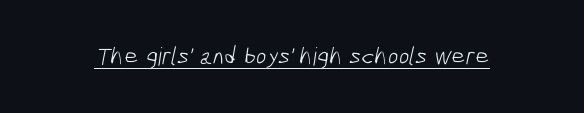
The image shows 25 px text type; set normal letter spacing, underlined.
